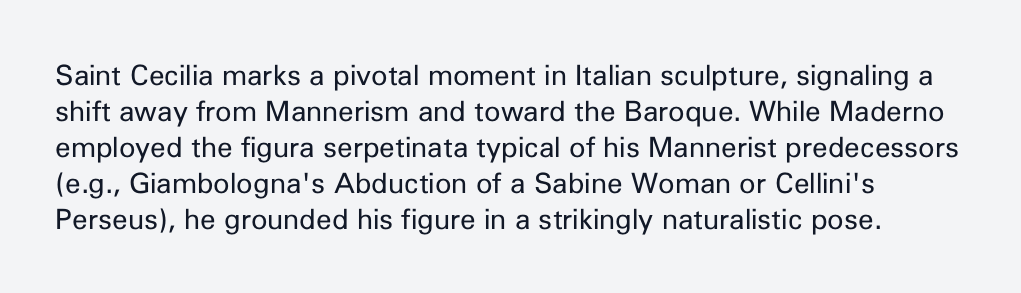
{"serif": "no", "italic": "no", "bold": "no", "weight": "regular", "width": "normal", "stroke_contrast": "low", "x_height": "medium", "monospaced": "no", "underline": "no", "line_spacing": "normal", "line_spacing_ratio": 1.29, "letter_spacing": "normal", "letter_spacing_em": 0.0, "glyph_px": 28}
